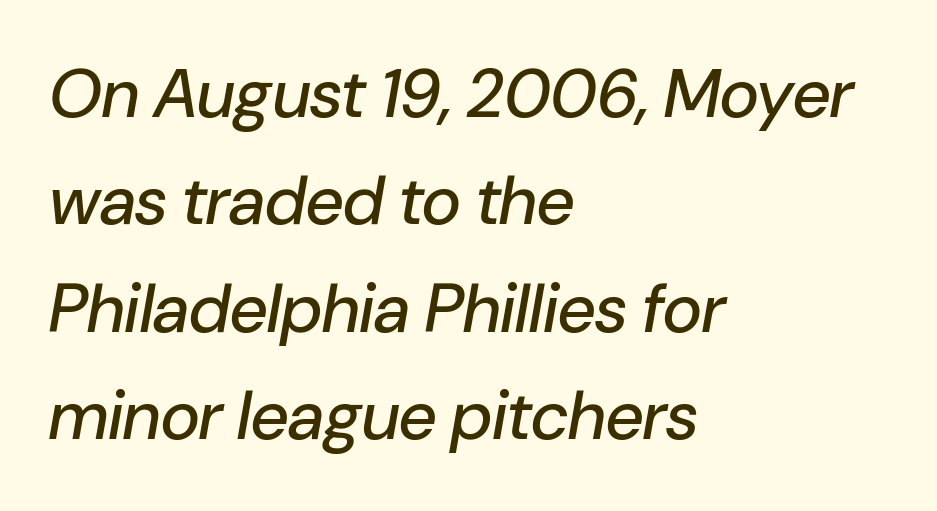
The typography opts for an oblique posture over an upright one. If you drew a ruler down the left edge, every line would touch it. In terms of leading, this rendering sits right in the middle. Note the varied advance widths — an 'i' is clearly narrower than an 'm'.
